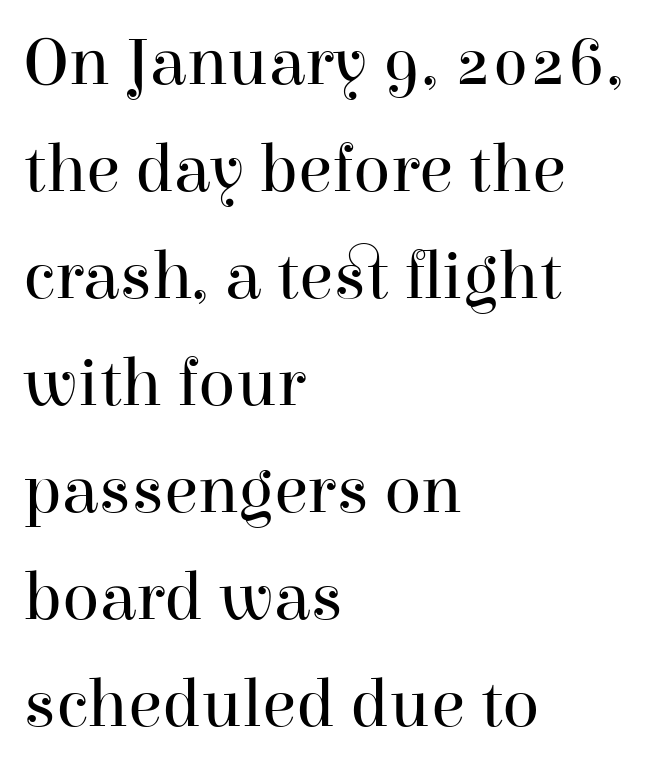
The image shows 69 px regular-weight serif type, upright; set left-aligned, normal line spacing (1.55x), normal letter spacing, not underlined; high stroke contrast and a medium x-height.
